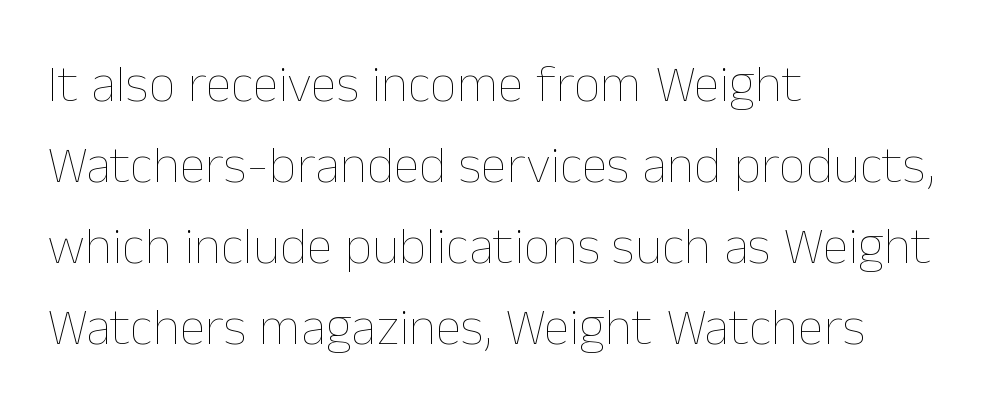
Q: Is the text bold? A: No.
Q: Is the text italic (slanted)? A: No, it is upright.
Q: Is the text underlined? A: No.
Q: How is the paragraph aligned? A: Left-aligned.
Q: Is the spacing between letters normal or unusually wide? A: Normal.
Q: Is the spacing between lines tight, normal or loose? A: Normal.
Q: Width (condensed, normal, or wide)? A: Normal.
Q: Stroke contrast? A: Low.
Q: x-height? A: Medium.
Q: Monospaced? A: No.
